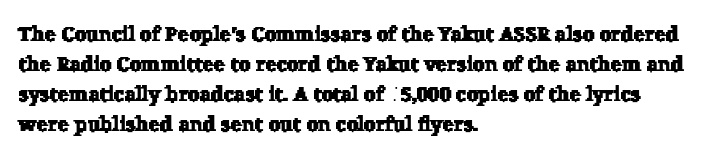
{"underline": "no", "align": "left", "line_spacing": "normal", "line_spacing_ratio": 1.43, "letter_spacing": "normal", "letter_spacing_em": 0.0, "glyph_px": 21}
